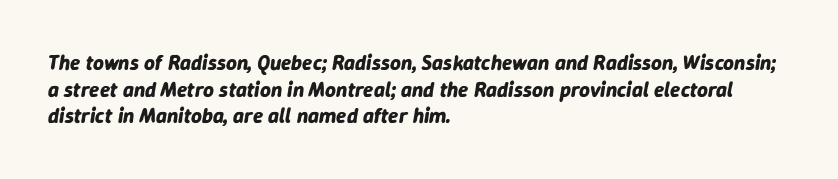
Typographic density is high because the face is bold. Does the lettering tilt? It does — this is italic. Only glyphs here, with clear space below each row. Where is the straight margin? On the left.
